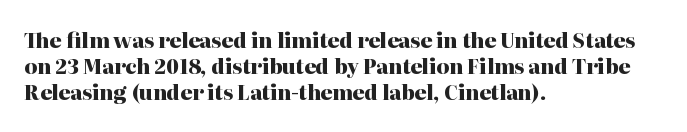
Leftover space on each line is placed entirely after the last word. Honestly, the row spacing looks completely unremarkable. This sample uses an upright cut, with every glyph sitting square on the baseline. A typesetter would call this zero additional tracking. Check the space under the baseline: it is left empty.
